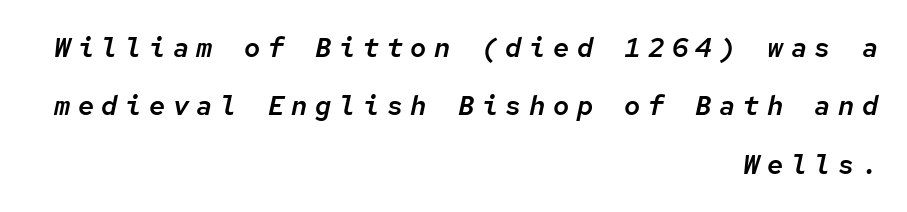
{"italic": "yes", "lean": "right", "slant_degrees": 12, "underline": "no", "align": "right", "line_spacing": "loose", "line_spacing_ratio": 2.16, "letter_spacing": "wide", "letter_spacing_em": 0.28, "glyph_px": 27}
